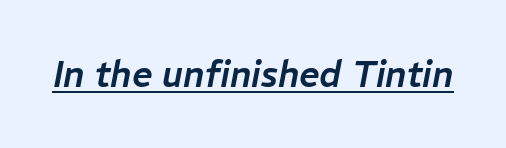
The image shows 36 px text type, italic (leaning right); set normal letter spacing, underlined; low stroke contrast and a medium x-height.
